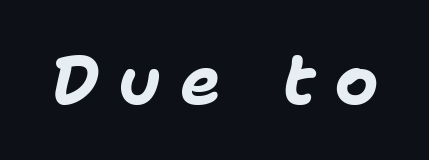
Q: Is the text bold? A: Yes.
Q: Is the text italic (slanted)? A: Yes, it leans right by about 11 degrees.
Q: Is the text underlined? A: No.
Q: Is the spacing between letters normal or unusually wide? A: Unusually wide.
Q: Width (condensed, normal, or wide)? A: Normal.
Q: Stroke contrast? A: Low.
Q: x-height? A: Medium.
Q: Monospaced? A: No.
